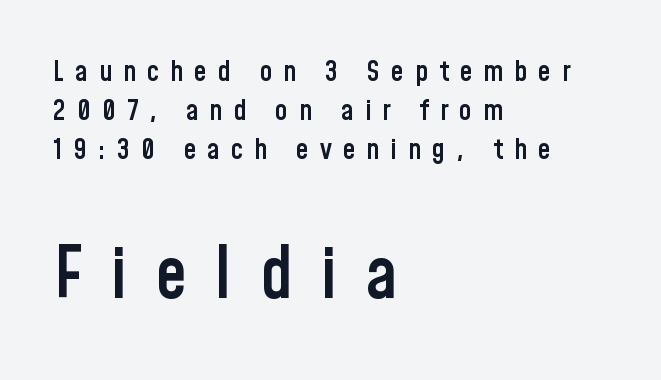
Q: Is the text bold? A: Semi-bold.
Q: Is the text italic (slanted)? A: No, it is upright.
Q: Is the typeface a serif or a sans-serif typeface? A: Sans-serif.
Q: Is the text underlined? A: No.
Q: How is the paragraph aligned? A: Left-aligned.
Q: Is the spacing between letters normal or unusually wide? A: Unusually wide.
Q: Is the spacing between lines tight, normal or loose? A: Normal.
Q: Which block of text is set in a larger size, the first (top) or the second (bottom)? A: The second (bottom) one.
Q: Width (condensed, normal, or wide)? A: Condensed.
Q: Stroke contrast? A: Low.
Q: x-height? A: Medium.
Q: Monospaced? A: No.
